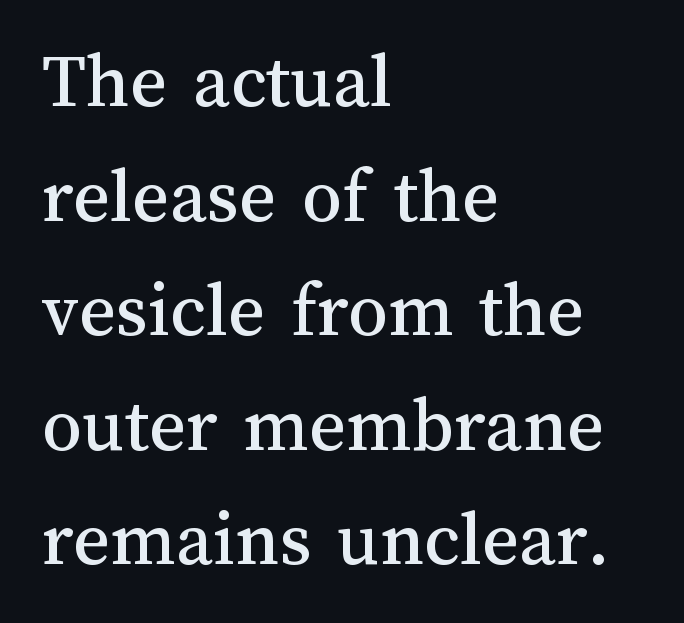
Q: Is the text italic (slanted)? A: No, it is upright.
Q: Is the text underlined? A: No.
Q: How is the paragraph aligned? A: Left-aligned.
Q: Is the spacing between letters normal or unusually wide? A: Normal.
Q: Is the spacing between lines tight, normal or loose? A: Normal.
Q: Width (condensed, normal, or wide)? A: Normal.
Q: Stroke contrast? A: Medium.
Q: x-height? A: Medium.
Q: Monospaced? A: No.
